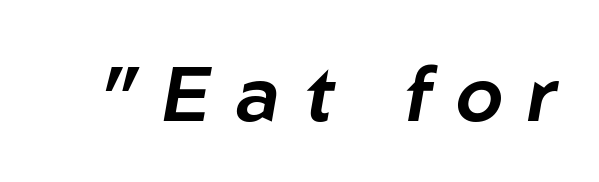
The image shows 76 px text type, italic (leaning right); set unusually wide letter spacing (+0.32 em), not underlined; low stroke contrast and a medium x-height.
